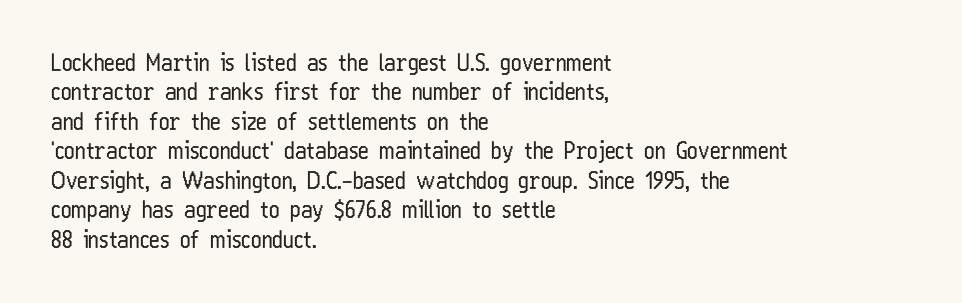
Q: Is the text bold? A: No.
Q: Is the text italic (slanted)? A: No, it is upright.
Q: Is the text underlined? A: No.
Q: How is the paragraph aligned? A: Left-aligned.
Q: Is the spacing between letters normal or unusually wide? A: Normal.
Q: Is the spacing between lines tight, normal or loose? A: Normal.
